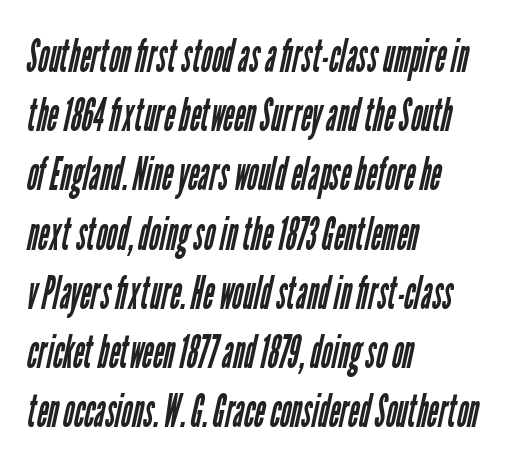
{"serif": "no", "bold": "no", "weight": "regular", "width": "condensed", "stroke_contrast": "low", "x_height": "medium", "monospaced": "no", "underline": "no", "align": "left", "line_spacing": "normal", "line_spacing_ratio": 1.26, "letter_spacing": "normal", "letter_spacing_em": 0.0, "glyph_px": 47}
